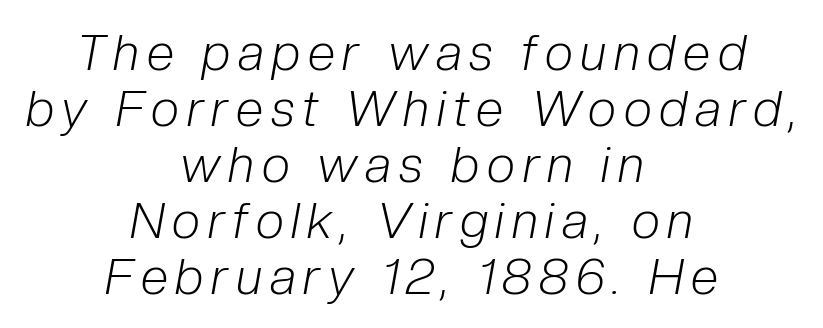
These lines are centered, leaving both edges ragged. Vertical spacing — tight. Weight: not bold — regular or lighter. Compared with ordinary roman type, these characters are visibly tilted.
